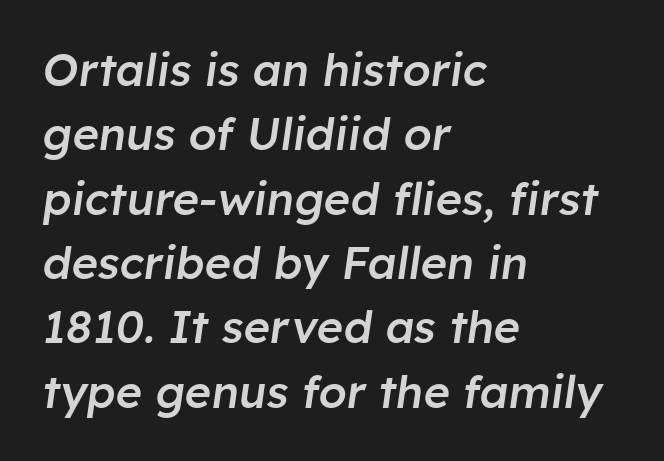
{"italic": "yes", "lean": "right", "slant_degrees": 8, "bold": "semi", "weight": "semibold", "width": "normal", "stroke_contrast": "low", "x_height": "medium", "monospaced": "no", "underline": "no", "align": "left", "line_spacing": "normal", "line_spacing_ratio": 1.43, "letter_spacing": "normal", "letter_spacing_em": 0.0, "glyph_px": 45}
